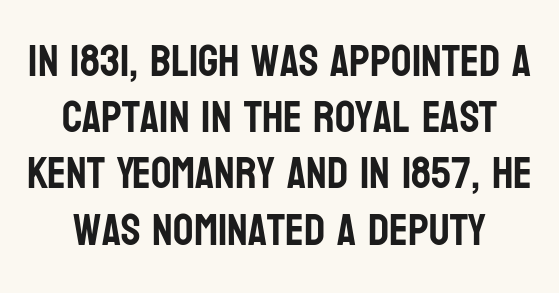
{"serif": "no", "italic": "no", "width": "condensed", "stroke_contrast": "low", "x_height": "large", "monospaced": "no", "underline": "no", "align": "center", "line_spacing": "normal", "line_spacing_ratio": 1.25, "letter_spacing": "normal", "letter_spacing_em": 0.0, "glyph_px": 45}
